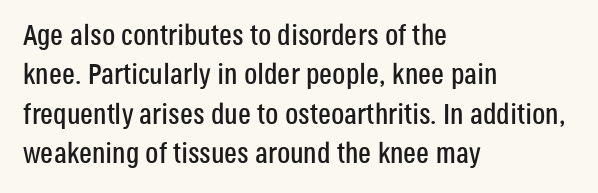
Q: Is the text italic (slanted)? A: No, it is upright.
Q: Is the typeface a serif or a sans-serif typeface? A: Sans-serif.
Q: Is the text underlined? A: No.
Q: How is the paragraph aligned? A: Left-aligned.
Q: Is the spacing between letters normal or unusually wide? A: Normal.
Q: Is the spacing between lines tight, normal or loose? A: Normal.
Q: Width (condensed, normal, or wide)? A: Condensed.
Q: Stroke contrast? A: Low.
Q: x-height? A: Large.
Q: Monospaced? A: No.
